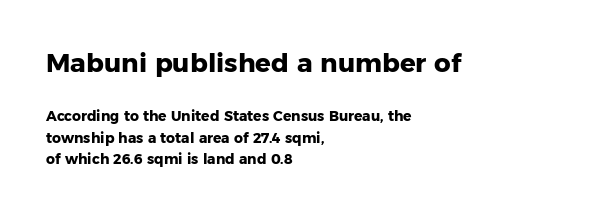
{"italic": "no", "bold": "yes", "underline": "no", "align": "left", "line_spacing": "normal", "line_spacing_ratio": 1.55, "letter_spacing": "normal", "letter_spacing_em": 0.0, "larger_block": "first", "size_ratio": 1.86, "glyph_px": 26}
